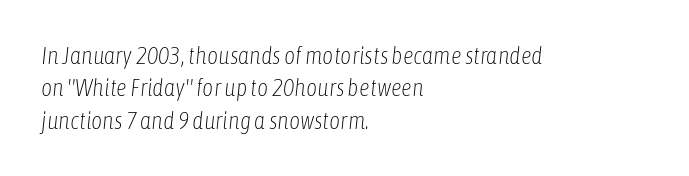
The image shows 24 px text type, italic (leaning right); set left-aligned, normal line spacing (1.35x), normal letter spacing, not underlined.
